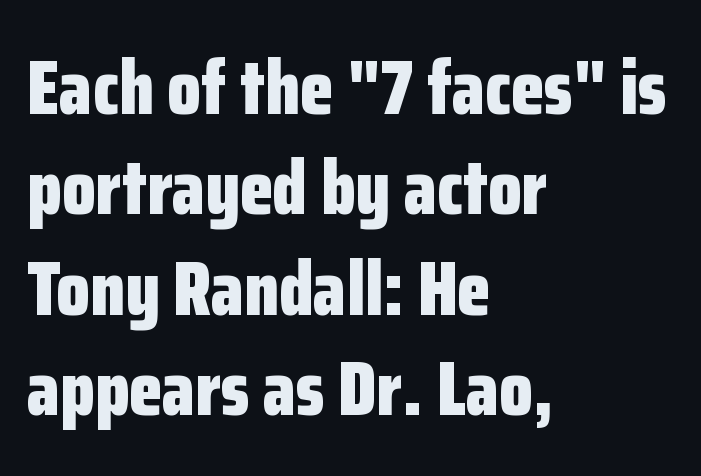
Ascenders rise straight up at ninety degrees. Where is the straight margin? On the left. Note the varied advance widths — an 'i' is clearly narrower than an 'm'. Has an underline been added? It has not. The font is running at its bold setting. Each word holds together tightly as a unit, with standard inter-letter gaps.
